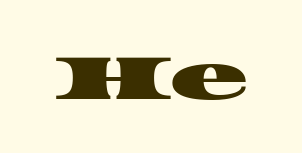
Q: Is the typeface a serif or a sans-serif typeface? A: Serif.
Q: Is the text underlined? A: No.
Q: Is the spacing between letters normal or unusually wide? A: Normal.
Q: Width (condensed, normal, or wide)? A: Wide.
Q: Stroke contrast? A: High.
Q: x-height? A: Large.
Q: Monospaced? A: No.
